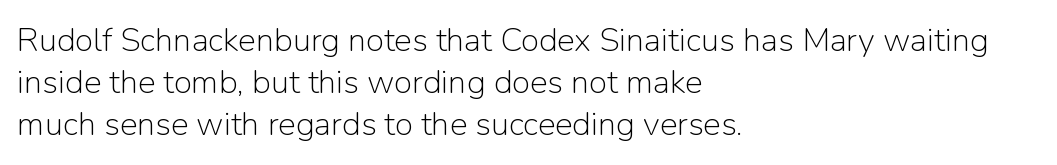
{"serif": "no", "italic": "no", "bold": "no", "weight": "light", "width": "normal", "stroke_contrast": "low", "x_height": "medium", "monospaced": "no", "underline": "no", "align": "left", "line_spacing": "normal", "line_spacing_ratio": 1.28, "letter_spacing": "normal", "letter_spacing_em": 0.0, "glyph_px": 33}
